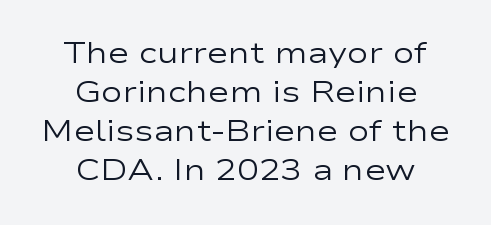
Q: Is the text bold? A: No.
Q: Is the text italic (slanted)? A: No, it is upright.
Q: Is the typeface a serif or a sans-serif typeface? A: Sans-serif.
Q: Is the text underlined? A: No.
Q: How is the paragraph aligned? A: Centered.
Q: Is the spacing between letters normal or unusually wide? A: Normal.
Q: Is the spacing between lines tight, normal or loose? A: Normal.
Q: Width (condensed, normal, or wide)? A: Wide.
Q: Stroke contrast? A: Low.
Q: x-height? A: Medium.
Q: Monospaced? A: No.
